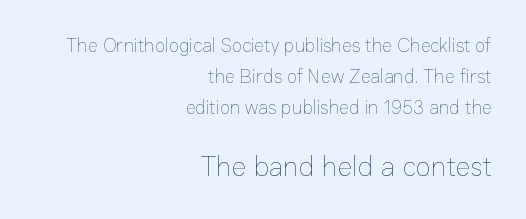
The specimen reads as upright at a glance. Letters rest on an invisible, unmarked baseline. These glyphs show unthickened strokes, regular width or finer. Default kerning and tracking; the words read as compact shapes. The face used here is proportionally spaced, like ordinary book or web type.
